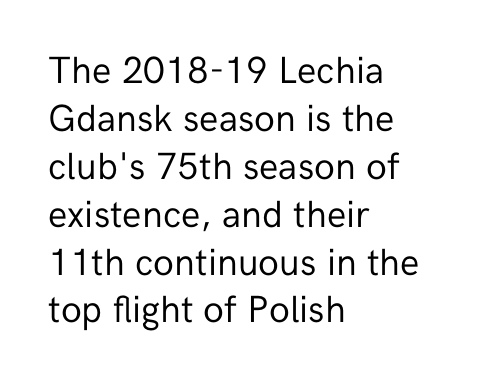
Q: Is the text bold? A: No.
Q: Is the text italic (slanted)? A: No, it is upright.
Q: Is the typeface a serif or a sans-serif typeface? A: Sans-serif.
Q: Is the text underlined? A: No.
Q: How is the paragraph aligned? A: Left-aligned.
Q: Is the spacing between letters normal or unusually wide? A: Normal.
Q: Is the spacing between lines tight, normal or loose? A: Normal.
Q: Width (condensed, normal, or wide)? A: Normal.
Q: Stroke contrast? A: Low.
Q: x-height? A: Medium.
Q: Monospaced? A: No.
